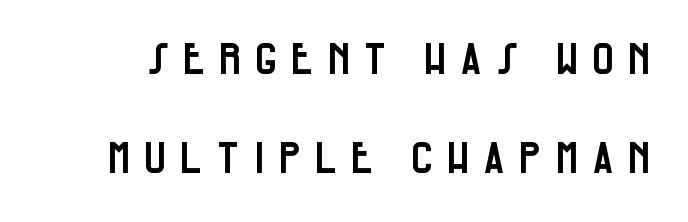
{"serif": "no", "italic": "no", "width": "condensed", "stroke_contrast": "low", "x_height": "large", "monospaced": "no", "underline": "no", "line_spacing": "loose", "line_spacing_ratio": 2.3, "letter_spacing": "wide", "letter_spacing_em": 0.28, "glyph_px": 43}
